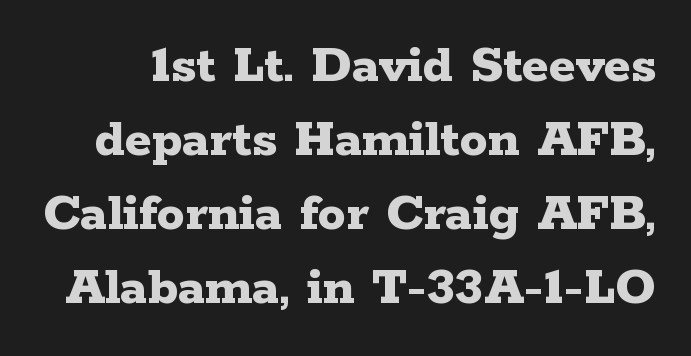
Q: Is the text bold? A: Yes.
Q: Is the text italic (slanted)? A: No, it is upright.
Q: Is the typeface a serif or a sans-serif typeface? A: Serif.
Q: Is the text underlined? A: No.
Q: Is the spacing between letters normal or unusually wide? A: Normal.
Q: Is the spacing between lines tight, normal or loose? A: Normal.
Q: Width (condensed, normal, or wide)? A: Wide.
Q: Stroke contrast? A: Low.
Q: x-height? A: Medium.
Q: Monospaced? A: No.
